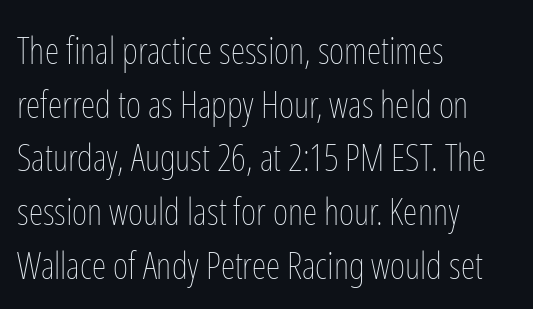
{"italic": "no", "bold": "no", "weight": "thin", "width": "condensed", "stroke_contrast": "low", "x_height": "medium", "monospaced": "no", "underline": "no", "align": "left", "line_spacing": "normal", "line_spacing_ratio": 1.45, "letter_spacing": "normal", "letter_spacing_em": 0.0, "glyph_px": 37}
